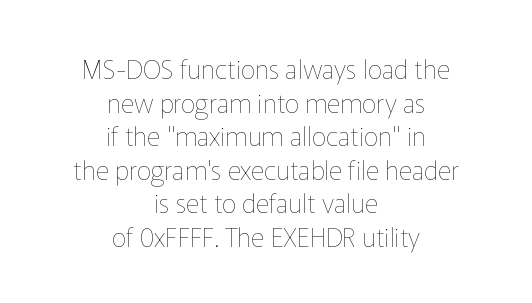
Q: Is the text bold? A: No.
Q: Is the text italic (slanted)? A: No, it is upright.
Q: Is the text underlined? A: No.
Q: How is the paragraph aligned? A: Centered.
Q: Is the spacing between letters normal or unusually wide? A: Normal.
Q: Is the spacing between lines tight, normal or loose? A: Normal.
